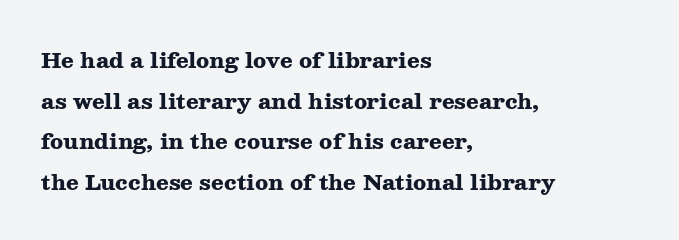
This block would shrink considerably if given ordinary leading; it's expanded now. A typesetter would mark this as roman, not italic. The rag falls on the right side of this text block. The letters are bold, with thick, heavy strokes. Descender tails drop into unmarked territory. The line texture is even and compact thanks to regular tracking.
